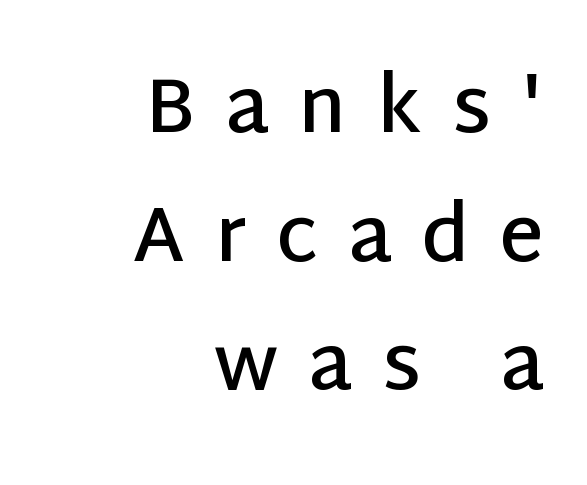
Q: Is the text bold? A: Semi-bold.
Q: Is the text italic (slanted)? A: No, it is upright.
Q: Is the typeface a serif or a sans-serif typeface? A: Sans-serif.
Q: Is the text underlined? A: No.
Q: How is the paragraph aligned? A: Right-aligned.
Q: Is the spacing between letters normal or unusually wide? A: Unusually wide.
Q: Is the spacing between lines tight, normal or loose? A: Normal.
Q: Width (condensed, normal, or wide)? A: Normal.
Q: Stroke contrast? A: Low.
Q: x-height? A: Large.
Q: Monospaced? A: No.
